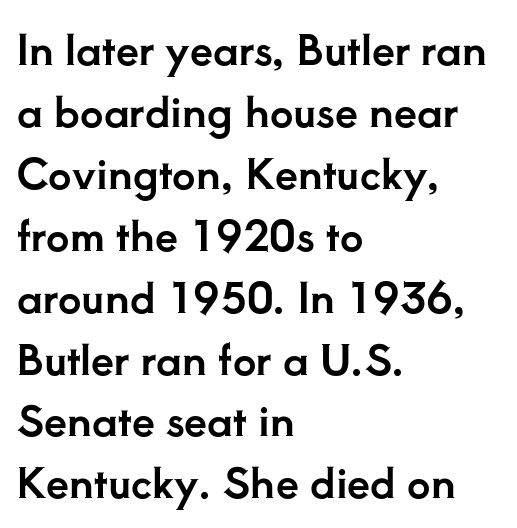
{"serif": "yes", "italic": "no", "width": "normal", "stroke_contrast": "low", "x_height": "small", "monospaced": "no", "underline": "no", "align": "left", "line_spacing": "normal", "line_spacing_ratio": 1.51, "letter_spacing": "normal", "letter_spacing_em": 0.0, "glyph_px": 41}
